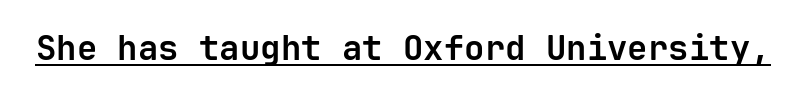
Q: Is the text bold? A: Yes.
Q: Is the text italic (slanted)? A: No, it is upright.
Q: Is the typeface a serif or a sans-serif typeface? A: Sans-serif.
Q: Is the text underlined? A: Yes.
Q: Is the spacing between letters normal or unusually wide? A: Normal.
Q: Width (condensed, normal, or wide)? A: Normal.
Q: Stroke contrast? A: Low.
Q: x-height? A: Medium.
Q: Monospaced? A: Yes.
